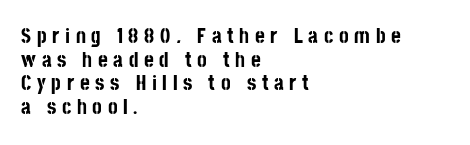
{"italic": "no", "bold": "yes", "underline": "no", "align": "left", "line_spacing": "tight", "line_spacing_ratio": 1.12, "letter_spacing": "wide", "letter_spacing_em": 0.27, "glyph_px": 21}
